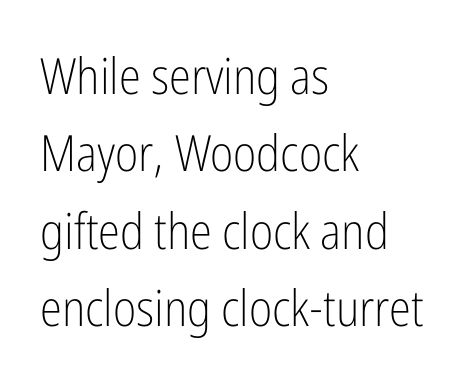
The image shows 50 px light, condensed sans-serif type, upright; set left-aligned, normal line spacing (1.55x), normal letter spacing, not underlined; low stroke contrast and a medium x-height.
